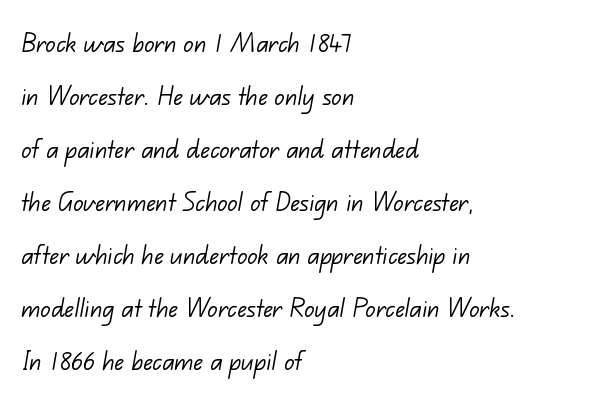
Notice how the passage keeps a crisp vertical edge on the left only. There is no visible air inserted between adjacent glyphs. Nobody drew a line under any word here. In terms of letterform style, serifs are entirely absent. A typesetter would call this proportional, since set widths differ per character. Think standard paragraph weight, or any step lighter than that.
